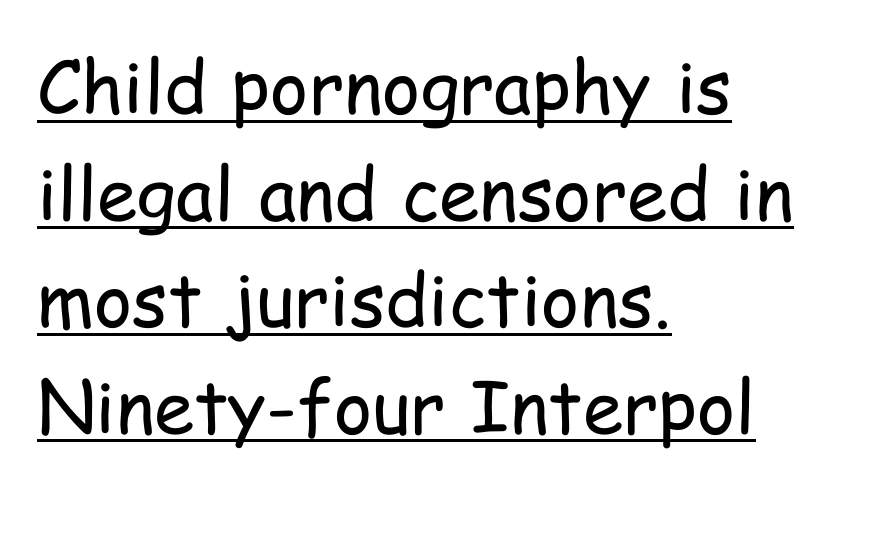
One glance says typical: line gaps are just what's usual. Stroke terminals: plain, sans-serif. A roman cut, with each character standing at attention. This sample is left-justified, so line endings fall wherever the words run out.
